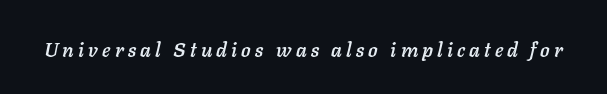
The image shows 20 px text type, italic (leaning right); set unusually wide letter spacing (+0.21 em), not underlined.
